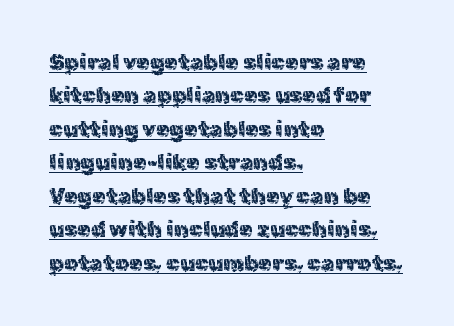
Characters remain perfectly vertical along every line. Is there an underline? Yes — a line sits under the letters. Each new line begins a customary step beneath the previous one. The setting favours the left margin, as ordinary paragraphs usually do. Nothing unusual about the tracking: characters are spaced as the font intends. The strokes are not fattened; the text isn't bold.
